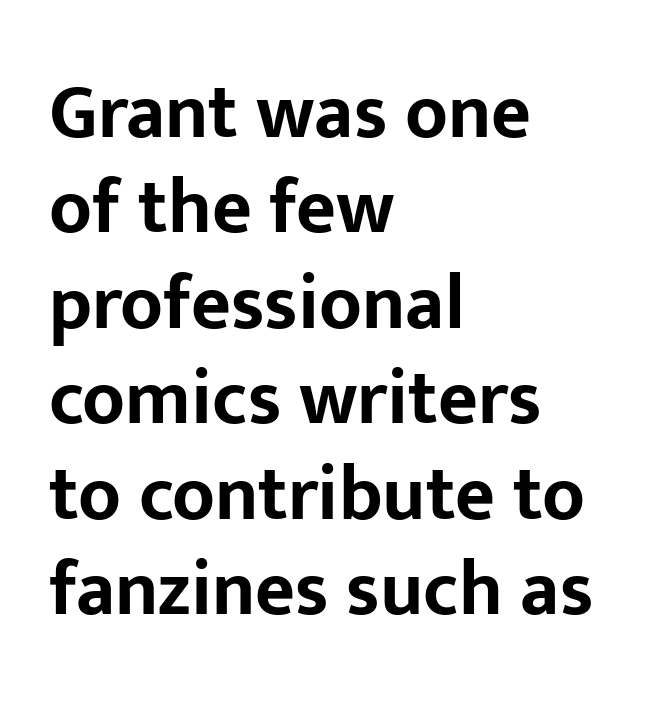
Q: Is the text bold? A: Yes.
Q: Is the text italic (slanted)? A: No, it is upright.
Q: Is the typeface a serif or a sans-serif typeface? A: Sans-serif.
Q: Is the text underlined? A: No.
Q: How is the paragraph aligned? A: Left-aligned.
Q: Is the spacing between letters normal or unusually wide? A: Normal.
Q: Width (condensed, normal, or wide)? A: Normal.
Q: Stroke contrast? A: Low.
Q: x-height? A: Medium.
Q: Monospaced? A: No.
